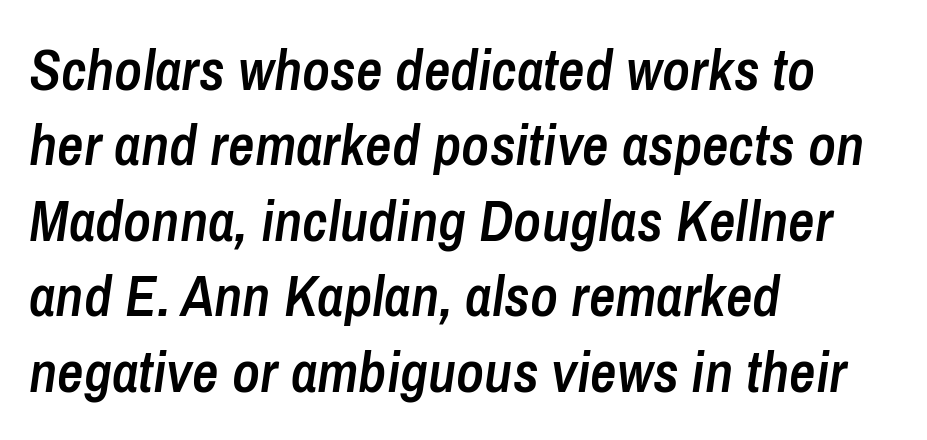
{"italic": "yes", "lean": "right", "slant_degrees": 8, "bold": "semi", "weight": "semibold", "width": "condensed", "stroke_contrast": "low", "x_height": "medium", "monospaced": "no", "underline": "no", "align": "left", "line_spacing": "normal", "line_spacing_ratio": 1.3, "letter_spacing": "normal", "letter_spacing_em": 0.0, "glyph_px": 58}
